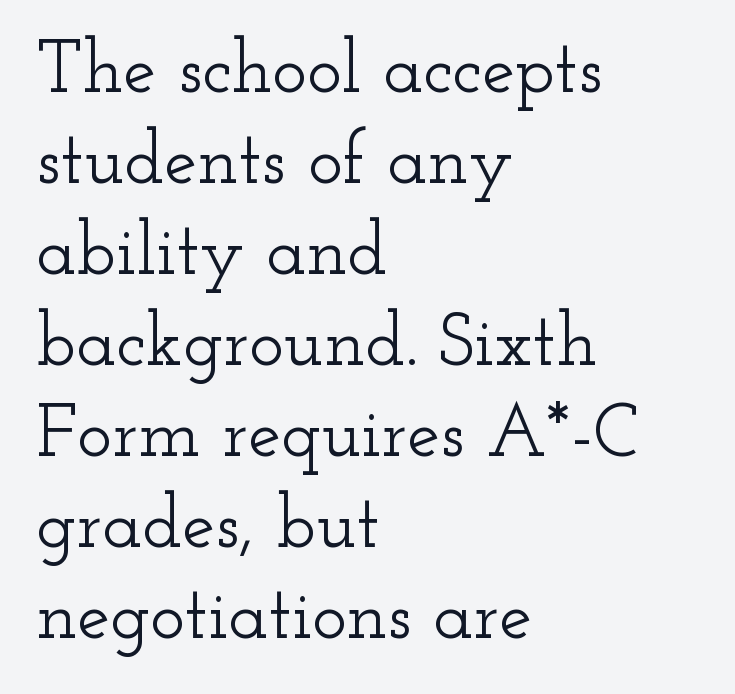
{"serif": "yes", "italic": "no", "width": "wide", "stroke_contrast": "low", "x_height": "small", "monospaced": "no", "underline": "no", "align": "left", "line_spacing_ratio": 1.23, "letter_spacing": "normal", "letter_spacing_em": 0.0, "glyph_px": 74}
